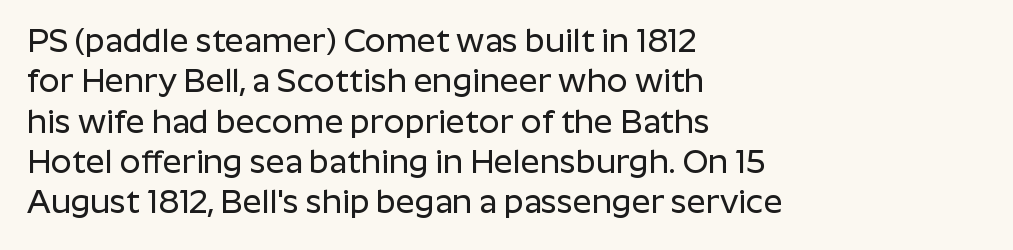
Q: Is the text italic (slanted)? A: No, it is upright.
Q: Is the typeface a serif or a sans-serif typeface? A: Sans-serif.
Q: Is the text underlined? A: No.
Q: How is the paragraph aligned? A: Left-aligned.
Q: Is the spacing between letters normal or unusually wide? A: Normal.
Q: Width (condensed, normal, or wide)? A: Normal.
Q: Stroke contrast? A: Low.
Q: x-height? A: Medium.
Q: Monospaced? A: No.
